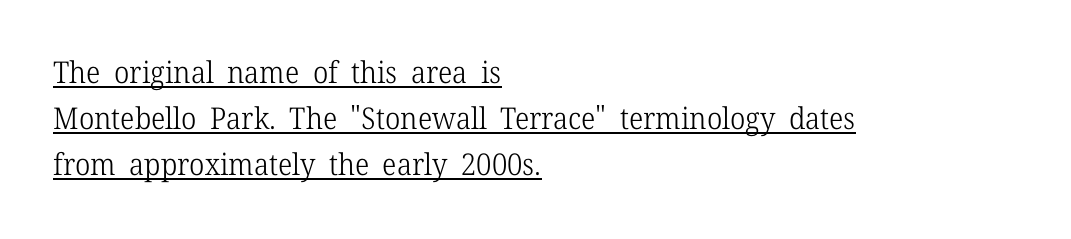
Decoration check: the copy is underlined. Caption: multi-line text, flush left, ragged right. This is roman type, the default non-slanted kind. Classification — serif. The font sits on the lighter half of the weight spectrum, regular included.
